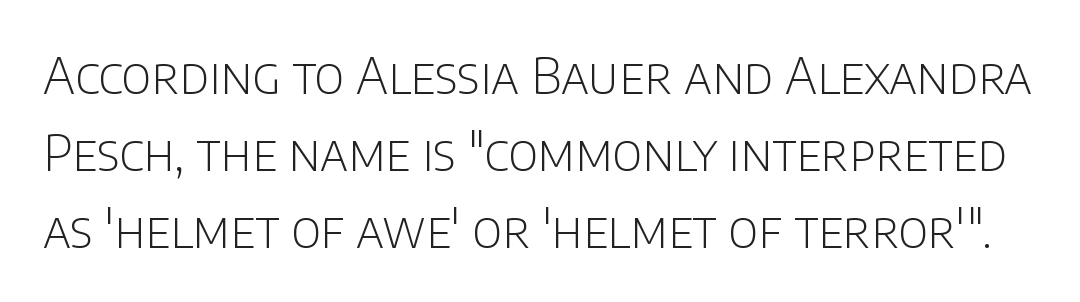
{"serif": "no", "italic": "no", "bold": "no", "weight": "light", "width": "normal", "stroke_contrast": "low", "x_height": "large", "monospaced": "no", "underline": "no", "line_spacing": "normal", "line_spacing_ratio": 1.57, "letter_spacing": "normal", "letter_spacing_em": 0.0, "glyph_px": 49}
